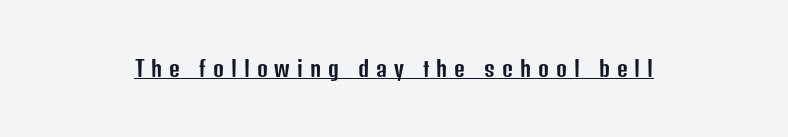
Q: Is the text italic (slanted)? A: No, it is upright.
Q: Is the text underlined? A: Yes.
Q: Is the spacing between letters normal or unusually wide? A: Unusually wide.
